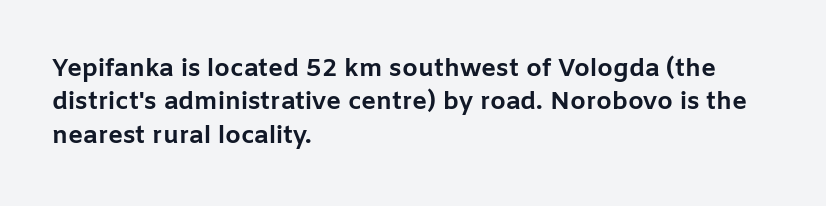
The image shows 25 px bold type, upright; set left-aligned, normal line spacing (1.34x), normal letter spacing, not underlined.
